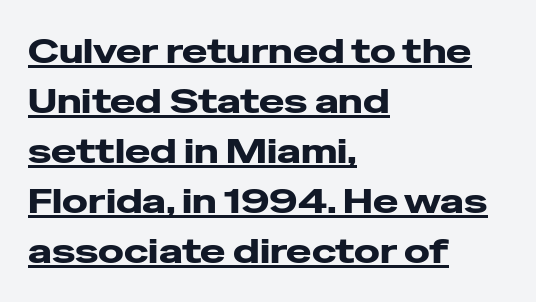
You'd pick this weight for a headline — it's a proper bold. Letterform terminals end flat and unadorned throughout the passage. What decoration does the sample have? An underline. You can tell it's not italic because the verticals are truly vertical.
